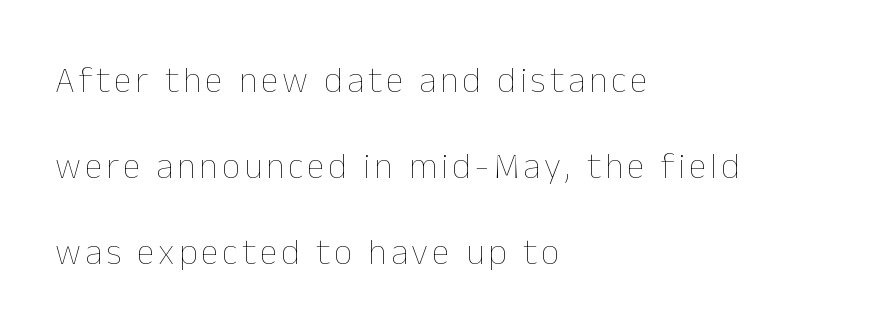
Where is the straight margin? On the left. Character widths vary here, with narrow letters taking less room than wide ones. When letters stand straight like this, we call the style roman or upright. The weight tops out at a normal text grade.
